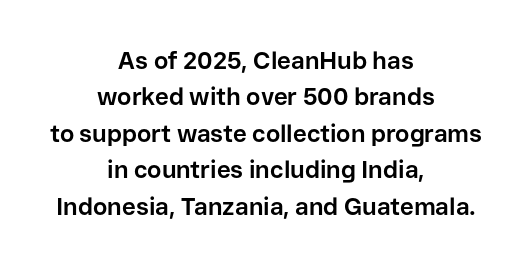
This rendering leaves character spacing at its baseline value. This is heavy type, rendered in bold. Anything drawn beneath the words? Only blank space. The typesetter chose a symmetrical, centered arrangement here. You can tell it's not italic because the verticals are truly vertical.
